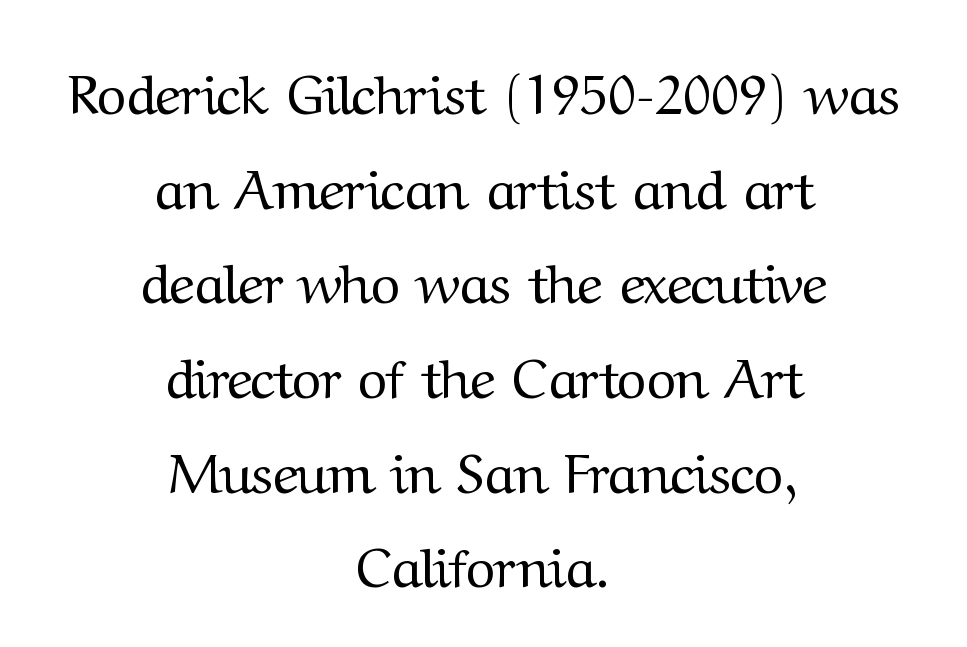
Q: Is the text bold? A: No.
Q: Is the text italic (slanted)? A: No, it is upright.
Q: Is the typeface a serif or a sans-serif typeface? A: Serif.
Q: Is the text underlined? A: No.
Q: How is the paragraph aligned? A: Centered.
Q: Is the spacing between letters normal or unusually wide? A: Normal.
Q: Is the spacing between lines tight, normal or loose? A: Normal.
Q: Width (condensed, normal, or wide)? A: Normal.
Q: Stroke contrast? A: Medium.
Q: x-height? A: Medium.
Q: Monospaced? A: No.
